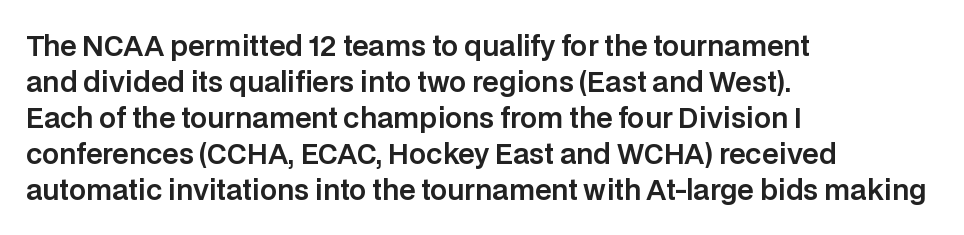
Vertically, the passage feels balanced, rows spaced as you'd expect. The face used here is rendered with its standard letterfit. The words here are not underlined. Posture: straight, roman, zero tilt.
